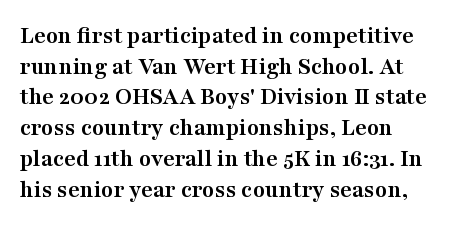
Q: Is the text bold? A: Yes.
Q: Is the text italic (slanted)? A: No, it is upright.
Q: Is the text underlined? A: No.
Q: How is the paragraph aligned? A: Left-aligned.
Q: Is the spacing between letters normal or unusually wide? A: Normal.
